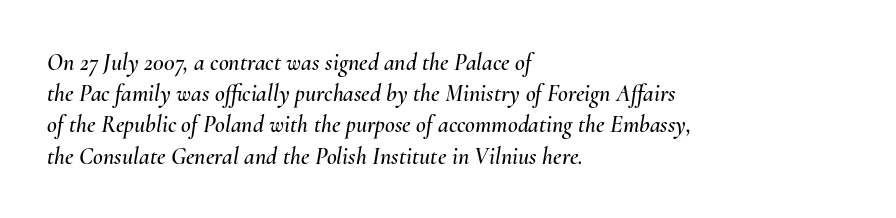
Q: Is the text italic (slanted)? A: Yes, it leans right by about 10 degrees.
Q: Is the text underlined? A: No.
Q: How is the paragraph aligned? A: Left-aligned.
Q: Is the spacing between letters normal or unusually wide? A: Normal.
Q: Is the spacing between lines tight, normal or loose? A: Normal.
